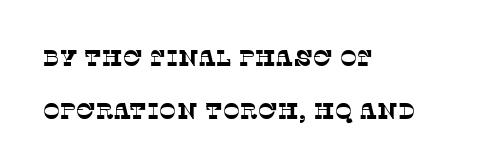
The image shows 23 px text type; set left-aligned, loose line spacing (2.31x), normal letter spacing, not underlined.
